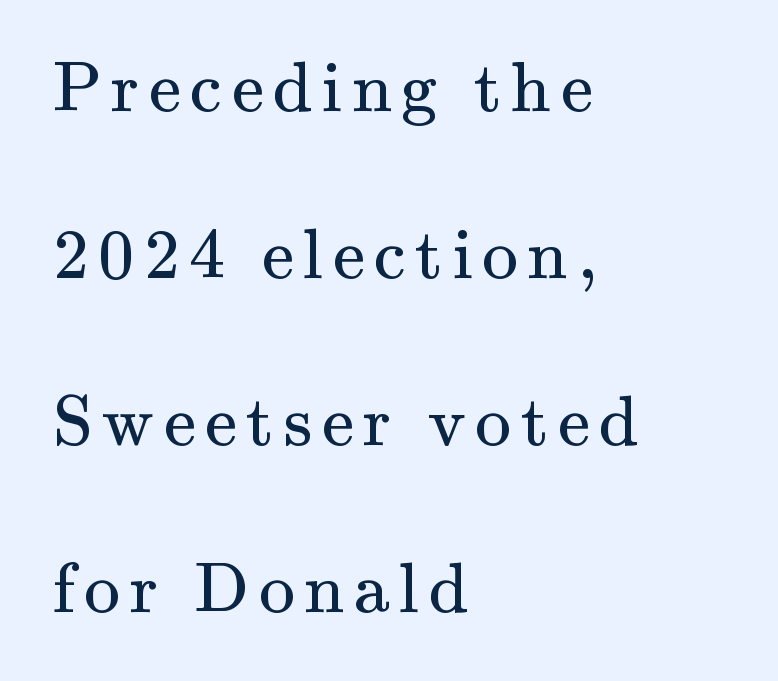
Little horizontal feet cap the strokes, marking this as serif type. Tall strokes in this sample are plumb rather than angled. This rendering features lettering with no underline. Airy leading. A quiet, ordinary-to-light weight characterises the typeface. This sample has the flowing, uneven cadence of proportional lettering.
